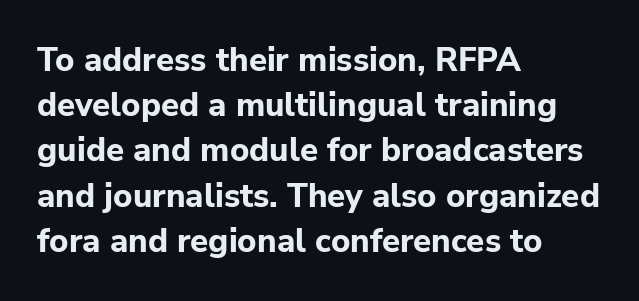
Q: Is the text bold? A: Yes.
Q: Is the text italic (slanted)? A: No, it is upright.
Q: Is the typeface a serif or a sans-serif typeface? A: Sans-serif.
Q: Is the text underlined? A: No.
Q: How is the paragraph aligned? A: Left-aligned.
Q: Is the spacing between letters normal or unusually wide? A: Normal.
Q: Is the spacing between lines tight, normal or loose? A: Normal.
Q: Width (condensed, normal, or wide)? A: Normal.
Q: Stroke contrast? A: Low.
Q: x-height? A: Medium.
Q: Monospaced? A: No.
